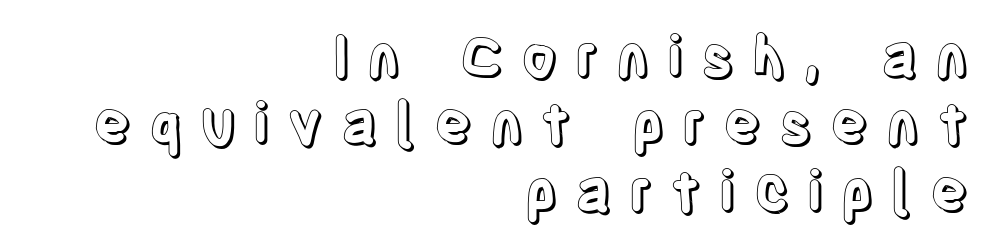
{"italic": "no", "width": "condensed", "x_height": "large", "monospaced": "no", "underline": "no", "align": "right", "line_spacing_ratio": 1.18, "letter_spacing": "wide", "letter_spacing_em": 0.29, "glyph_px": 57}
